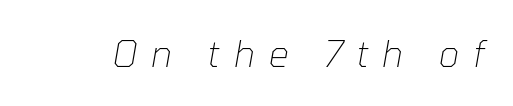
{"italic": "yes", "lean": "right", "slant_degrees": 10, "bold": "no", "weight": "thin", "width": "normal", "stroke_contrast": "low", "x_height": "medium", "monospaced": "no", "underline": "no", "letter_spacing": "wide", "letter_spacing_em": 0.38, "glyph_px": 36}
